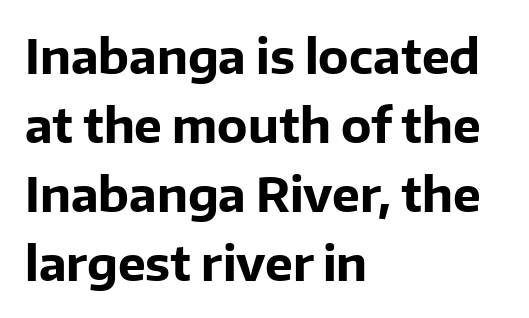
Q: Is the text bold? A: Yes.
Q: Is the text italic (slanted)? A: No, it is upright.
Q: Is the typeface a serif or a sans-serif typeface? A: Sans-serif.
Q: Is the text underlined? A: No.
Q: How is the paragraph aligned? A: Left-aligned.
Q: Is the spacing between letters normal or unusually wide? A: Normal.
Q: Is the spacing between lines tight, normal or loose? A: Normal.
Q: Width (condensed, normal, or wide)? A: Normal.
Q: Stroke contrast? A: Low.
Q: x-height? A: Medium.
Q: Monospaced? A: No.
